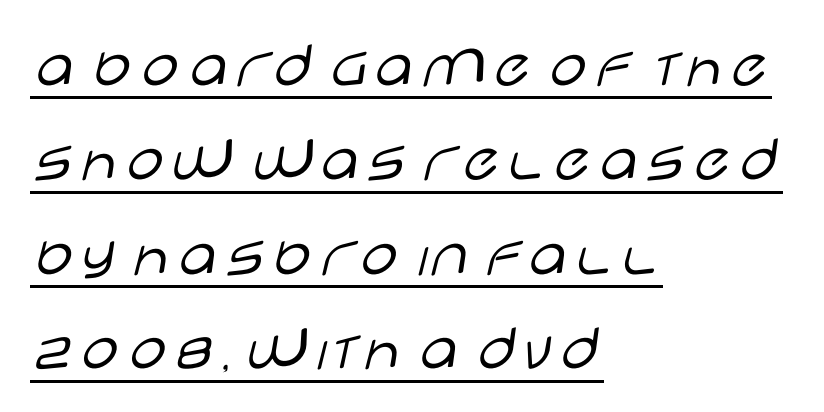
Stroke thickness stays within the range of a standard reading face or lighter. Each line starts at the same left margin while the right side varies. You can see a thin bar hugging the bottom of the glyphs.
